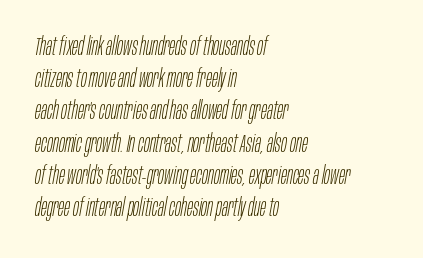
{"italic": "yes", "lean": "right", "slant_degrees": 10, "bold": "no", "underline": "no", "align": "left", "line_spacing": "normal", "line_spacing_ratio": 1.29, "letter_spacing": "normal", "letter_spacing_em": 0.0, "glyph_px": 25}
